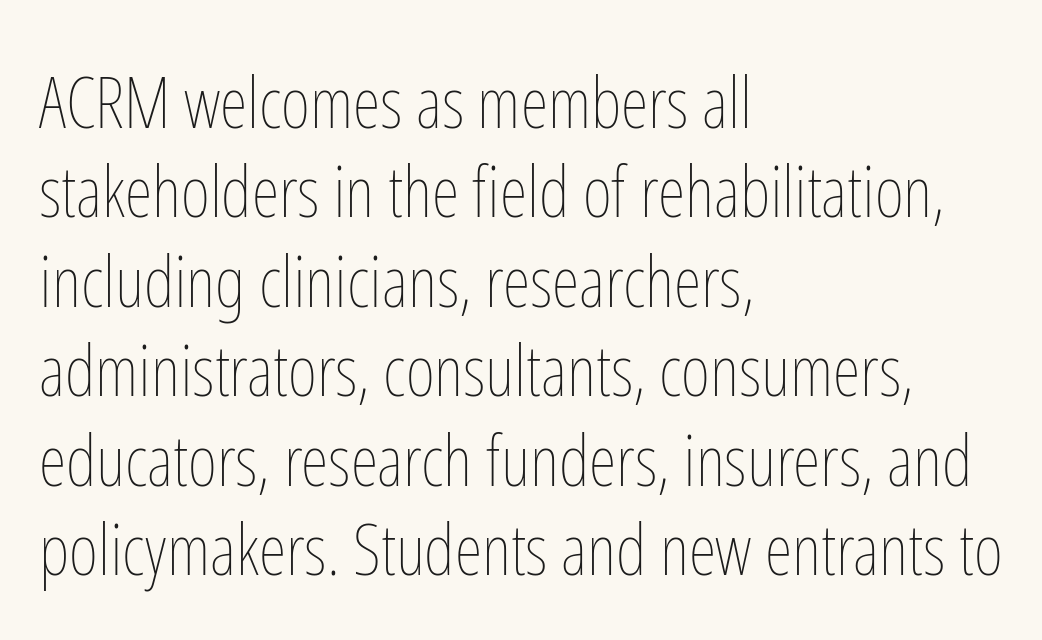
The image shows 71 px thin, condensed type, upright; set left-aligned, normal line spacing (1.26x), normal letter spacing, not underlined; low stroke contrast and a medium x-height.
